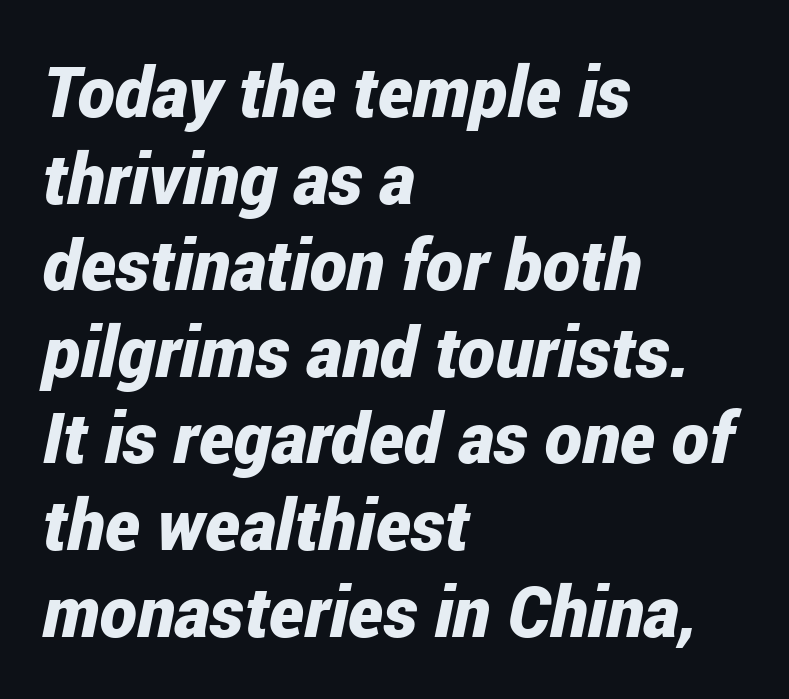
Q: Is the text bold? A: Yes.
Q: Is the text italic (slanted)? A: Yes, it leans right by about 12 degrees.
Q: Is the text underlined? A: No.
Q: How is the paragraph aligned? A: Left-aligned.
Q: Is the spacing between letters normal or unusually wide? A: Normal.
Q: Width (condensed, normal, or wide)? A: Condensed.
Q: Stroke contrast? A: Low.
Q: x-height? A: Medium.
Q: Monospaced? A: No.
